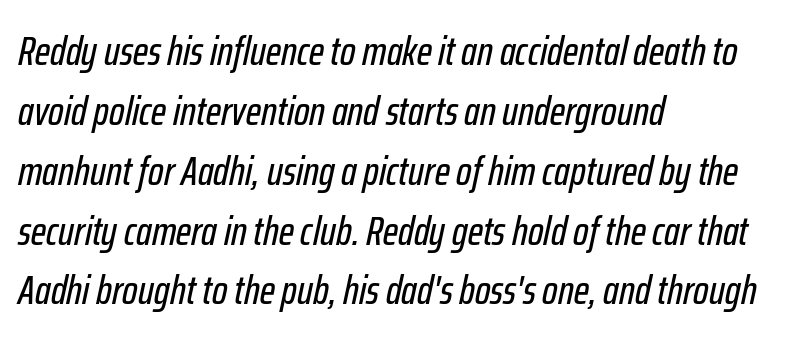
{"italic": "yes", "lean": "right", "slant_degrees": 12, "width": "condensed", "stroke_contrast": "low", "x_height": "medium", "monospaced": "no", "underline": "no", "align": "left", "line_spacing": "normal", "line_spacing_ratio": 1.46, "letter_spacing": "normal", "letter_spacing_em": 0.0, "glyph_px": 41}
